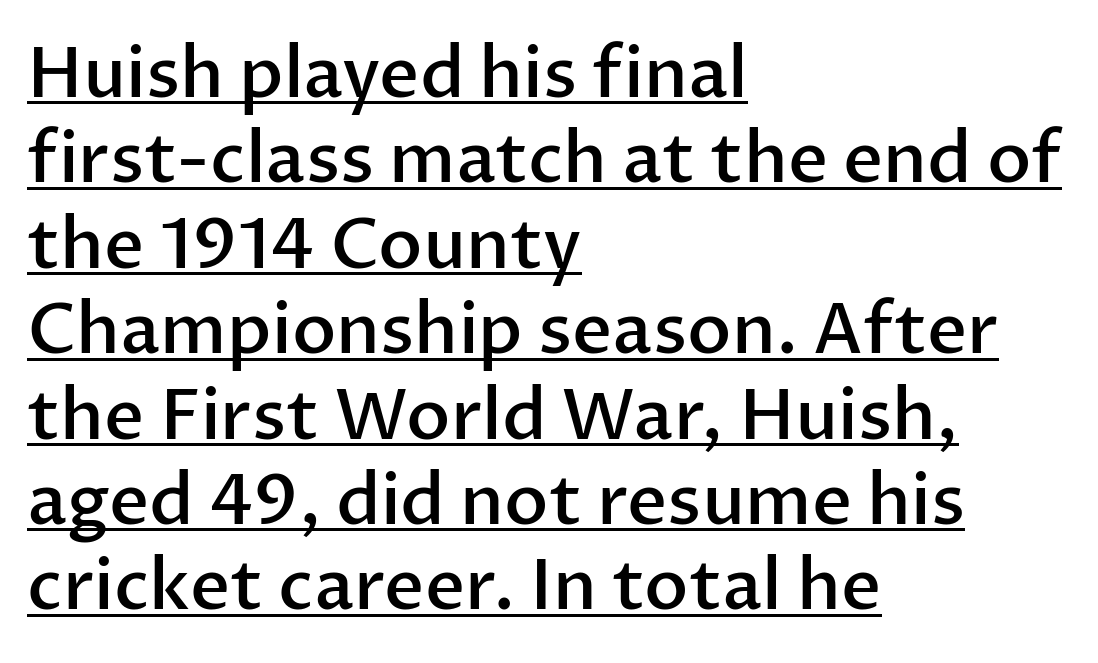
{"serif": "no", "italic": "no", "bold": "semi", "weight": "semibold", "width": "normal", "stroke_contrast": "low", "x_height": "medium", "monospaced": "no", "underline": "yes", "align": "left", "line_spacing_ratio": 1.22, "letter_spacing": "normal", "letter_spacing_em": 0.0, "glyph_px": 70}
